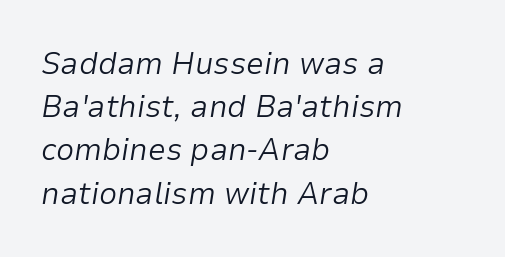
Spacing between characters is what you'd get straight out of the box. The font is comparable to plain body text, perhaps lighter. Does the leading feel generous? No, just average. Lines of text with bare space underneath. The passage shown leans; its letterforms are oblique. Varying glyph widths throughout — classic text-font behaviour.
